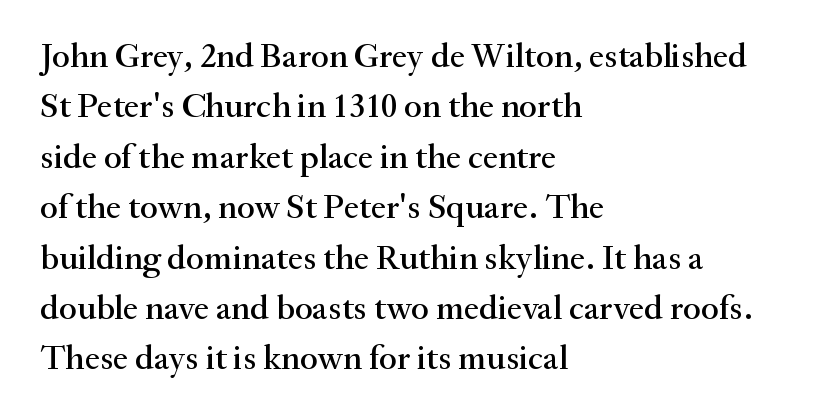
The passage shown is not underscored anywhere. Are there feet on the stems? There are — it's a serif. Every row of glyphs begins at an identical x-position on the left. If you drew a line through each stem, it would be perfectly vertical. Successive baselines arrive at the customary interval.
